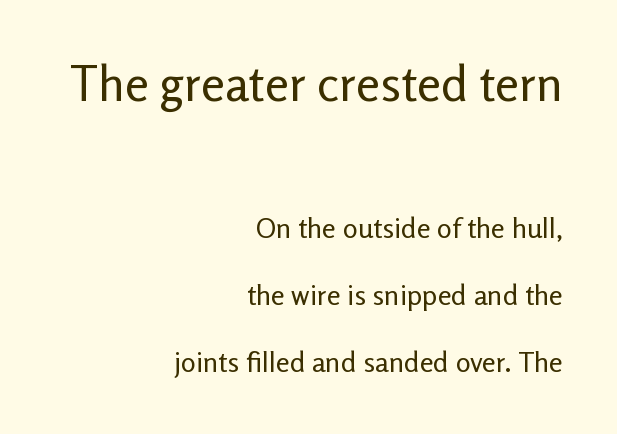
{"serif": "no", "italic": "no", "bold": "no", "weight": "regular", "width": "normal", "stroke_contrast": "low", "x_height": "medium", "monospaced": "no", "underline": "no", "align": "right", "line_spacing": "loose", "line_spacing_ratio": 2.4, "letter_spacing": "normal", "letter_spacing_em": 0.0, "larger_block": "first", "size_ratio": 1.75, "glyph_px": 49}
